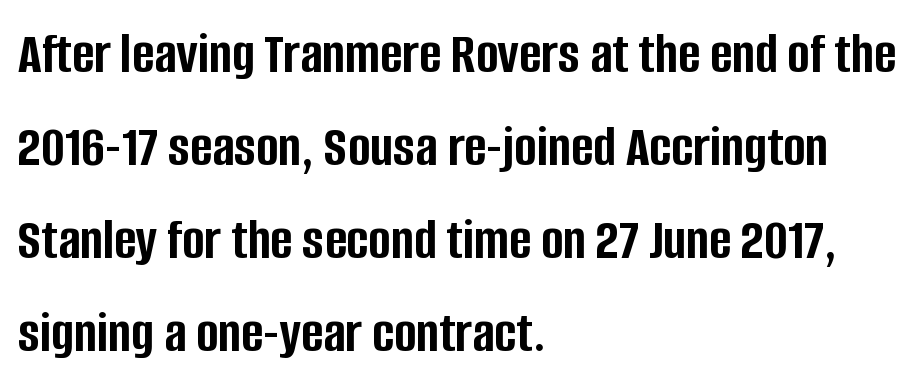
The rendering keeps characters at their native spacing. Every character sits straight up, as roman type does. Thick stems and heavy bowls — unmistakably bold. Do the characters align in a grid? No, the font is proportional. The designer went with a sans here, leaving each stem footless. Layout note: lines flush left.
